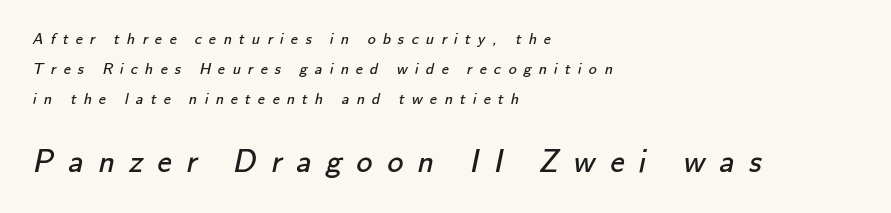
Q: Is the text bold? A: No.
Q: Is the typeface a serif or a sans-serif typeface? A: Sans-serif.
Q: Is the text underlined? A: No.
Q: How is the paragraph aligned? A: Left-aligned.
Q: Is the spacing between letters normal or unusually wide? A: Unusually wide.
Q: Which block of text is set in a larger size, the first (top) or the second (bottom)? A: The second (bottom) one.
Q: Width (condensed, normal, or wide)? A: Normal.
Q: Stroke contrast? A: Low.
Q: x-height? A: Small.
Q: Monospaced? A: No.
